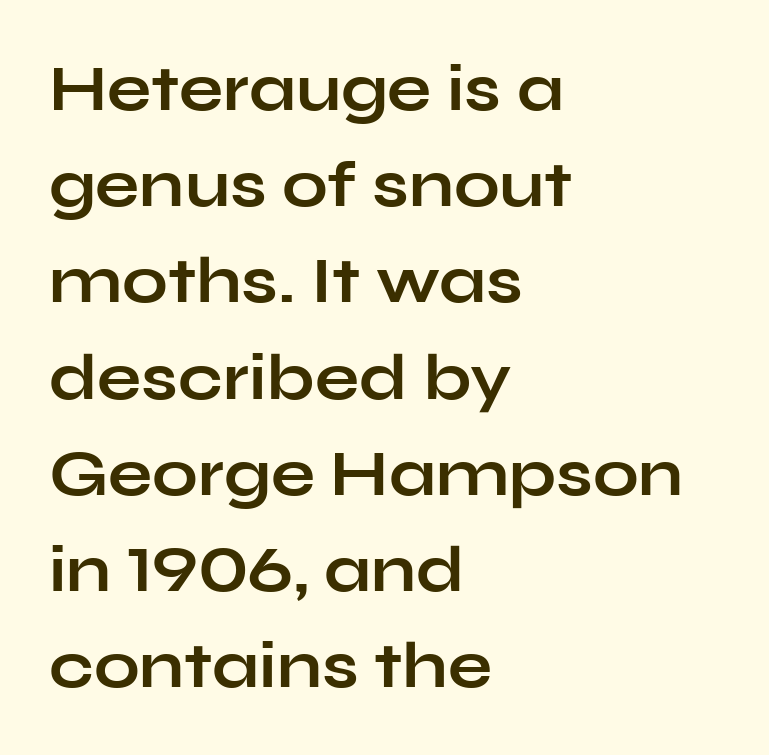
The image shows 65 px bold, wide sans-serif type, upright; set left-aligned, normal line spacing (1.48x), normal letter spacing, not underlined; low stroke contrast and a medium x-height.
